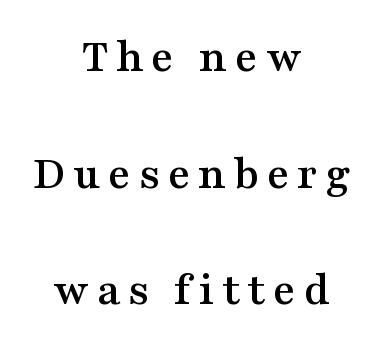
Q: Is the text italic (slanted)? A: No, it is upright.
Q: Is the typeface a serif or a sans-serif typeface? A: Serif.
Q: Is the text underlined? A: No.
Q: How is the paragraph aligned? A: Centered.
Q: Is the spacing between lines tight, normal or loose? A: Loose.
Q: Width (condensed, normal, or wide)? A: Wide.
Q: Stroke contrast? A: Medium.
Q: x-height? A: Medium.
Q: Monospaced? A: No.
